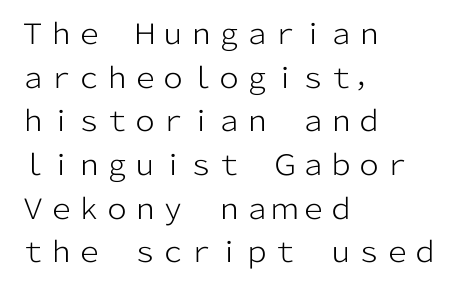
Q: Is the text bold? A: No.
Q: Is the text italic (slanted)? A: No, it is upright.
Q: Is the typeface a serif or a sans-serif typeface? A: Sans-serif.
Q: Is the text underlined? A: No.
Q: How is the paragraph aligned? A: Left-aligned.
Q: Is the spacing between letters normal or unusually wide? A: Normal.
Q: Is the spacing between lines tight, normal or loose? A: Normal.
Q: Width (condensed, normal, or wide)? A: Normal.
Q: Stroke contrast? A: Low.
Q: x-height? A: Medium.
Q: Monospaced? A: No.
